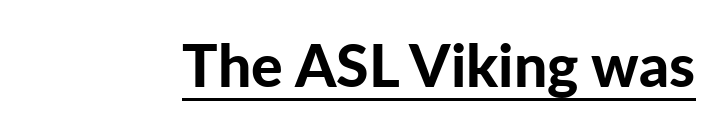
The image shows 59 px bold sans-serif type, upright; set normal letter spacing, underlined; low stroke contrast and a medium x-height.
